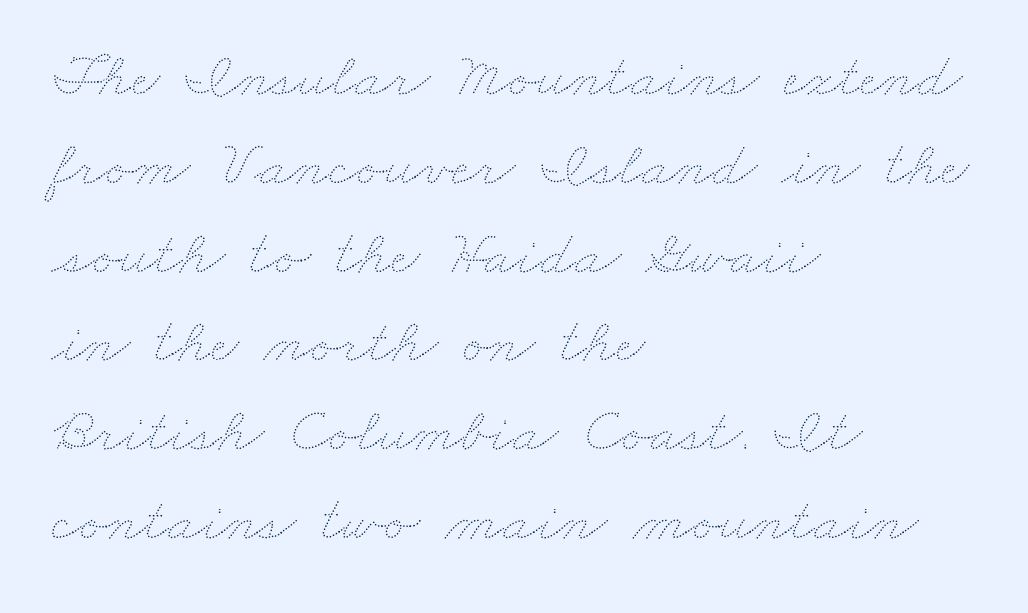
Notice how descenders clear the ascenders below comfortably — that's standard leading. Between one letter and the next there's only the usual sliver of space. Notice how the passage keeps a crisp vertical edge on the left only. Do the characters align in a grid? No, the font is proportional.
